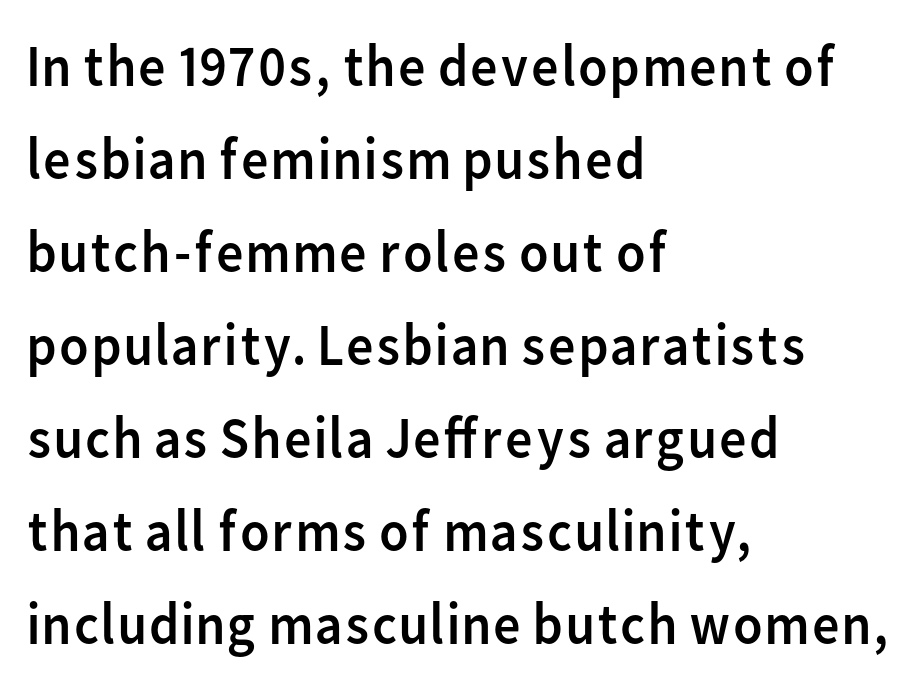
The image shows 60 px regular-weight sans-serif type, upright; set left-aligned, normal line spacing (1.55x), normal letter spacing, not underlined; low stroke contrast and a medium x-height.
